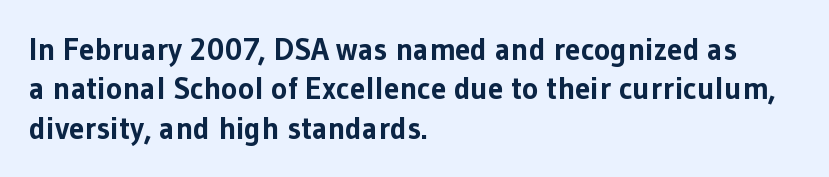
{"serif": "no", "italic": "no", "bold": "yes", "weight": "bold", "width": "normal", "stroke_contrast": "low", "x_height": "medium", "monospaced": "no", "underline": "no", "align": "left", "line_spacing": "normal", "line_spacing_ratio": 1.27, "letter_spacing": "normal", "letter_spacing_em": 0.0, "glyph_px": 31}
